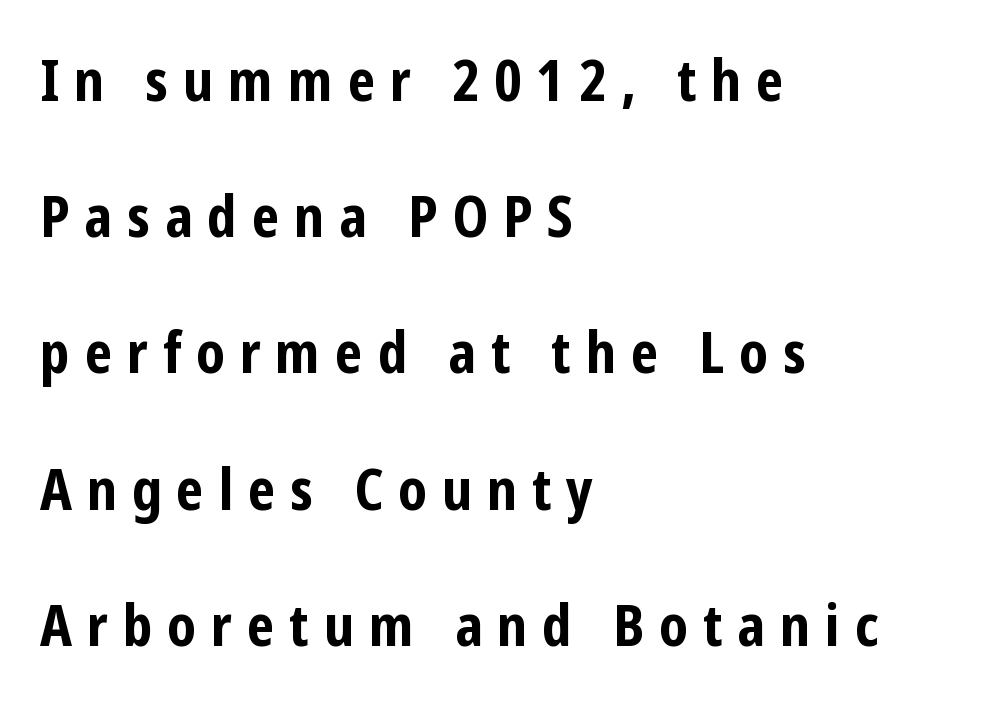
Q: Is the text bold? A: Yes.
Q: Is the text italic (slanted)? A: No, it is upright.
Q: Is the typeface a serif or a sans-serif typeface? A: Sans-serif.
Q: Is the text underlined? A: No.
Q: How is the paragraph aligned? A: Left-aligned.
Q: Is the spacing between letters normal or unusually wide? A: Unusually wide.
Q: Is the spacing between lines tight, normal or loose? A: Loose.
Q: Width (condensed, normal, or wide)? A: Condensed.
Q: Stroke contrast? A: Low.
Q: x-height? A: Medium.
Q: Monospaced? A: No.
